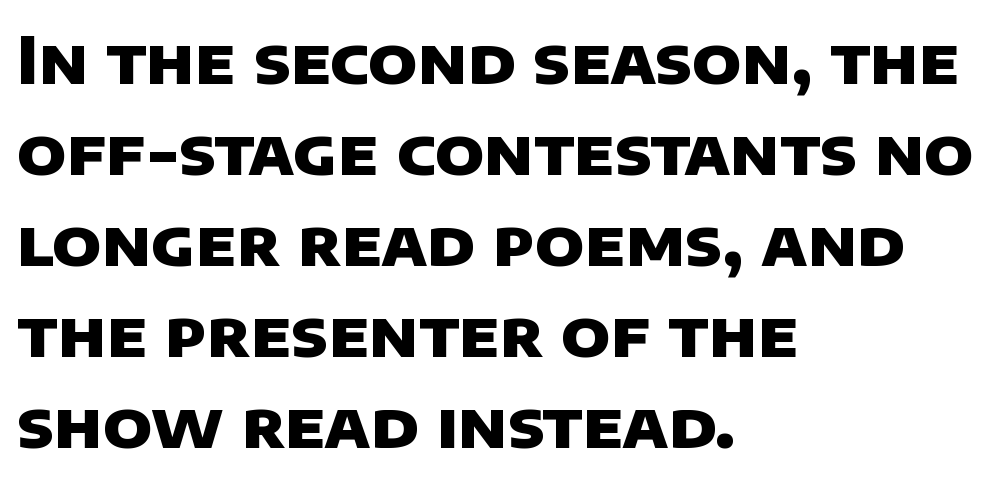
Quick note: interline space is typical. Casual observation: everything's shoved over to the left. Is this a fixed-width face? No — the glyphs have proportional, varying widths. Letterform terminals end flat and unadorned throughout the passage. The space beneath each line is pristine and unruled. Spacing between characters is what you'd get straight out of the box.
